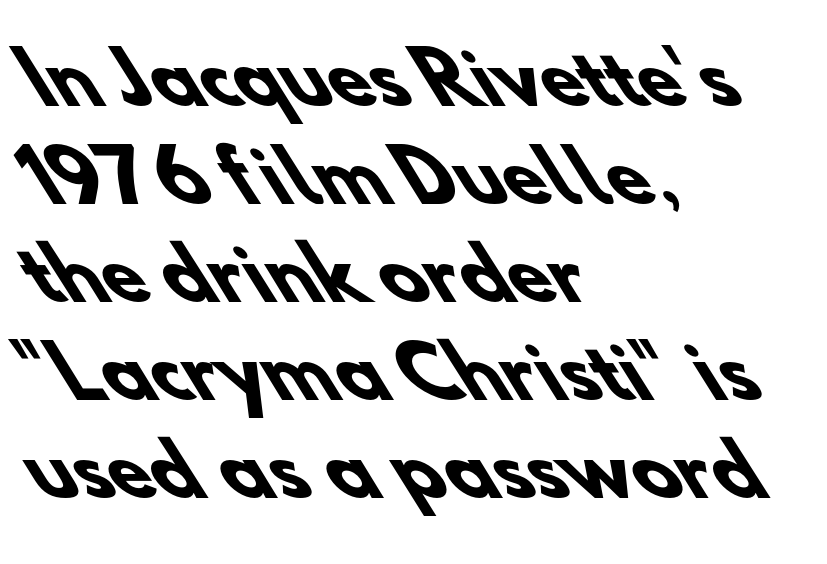
{"serif": "no", "bold": "yes", "weight": "heavy", "width": "normal", "stroke_contrast": "low", "x_height": "small", "monospaced": "no", "underline": "no", "align": "left", "line_spacing": "normal", "line_spacing_ratio": 1.4, "letter_spacing": "normal", "letter_spacing_em": 0.0, "glyph_px": 70}
